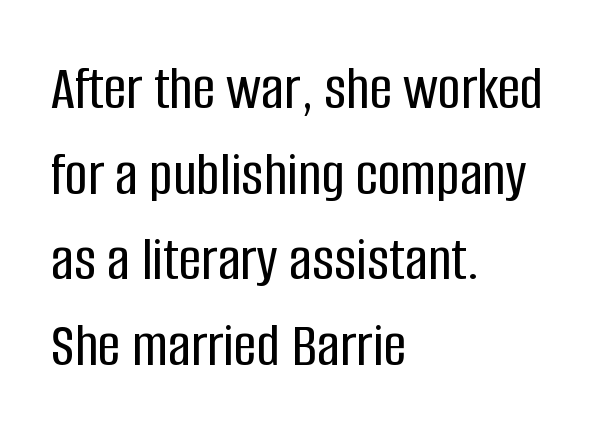
Q: Is the text italic (slanted)? A: No, it is upright.
Q: Is the typeface a serif or a sans-serif typeface? A: Sans-serif.
Q: Is the text underlined? A: No.
Q: How is the paragraph aligned? A: Left-aligned.
Q: Is the spacing between letters normal or unusually wide? A: Normal.
Q: Is the spacing between lines tight, normal or loose? A: Normal.
Q: Width (condensed, normal, or wide)? A: Condensed.
Q: Stroke contrast? A: Low.
Q: x-height? A: Large.
Q: Monospaced? A: No.
